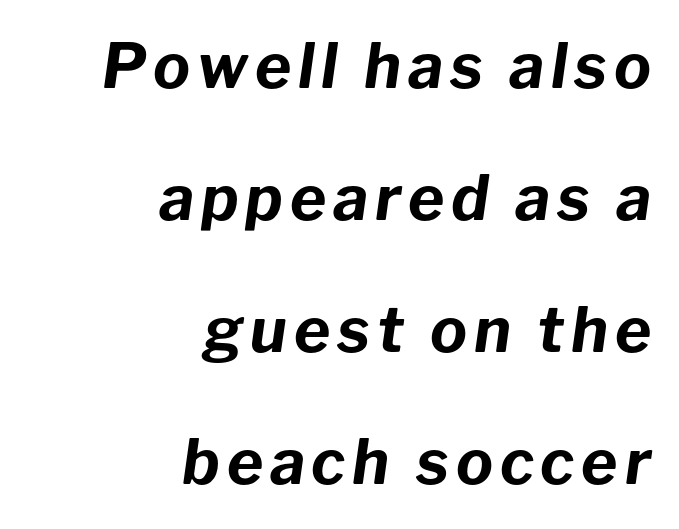
{"italic": "yes", "lean": "right", "slant_degrees": 8, "bold": "yes", "weight": "bold", "width": "normal", "stroke_contrast": "low", "x_height": "medium", "monospaced": "no", "underline": "no", "align": "right", "line_spacing": "loose", "line_spacing_ratio": 2.13, "glyph_px": 62}
